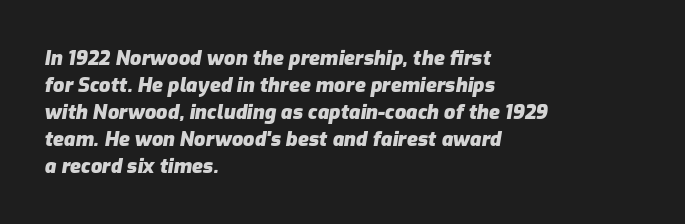
Rows of type keep a routine distance in the vertical direction. Does the weight exceed regular? Yes, all the way to bold. Clear beneath every line of the passage. Does the copy run flush right? No — it runs flush left. Caption: standard tracking, unaltered. Style check: oblique.
